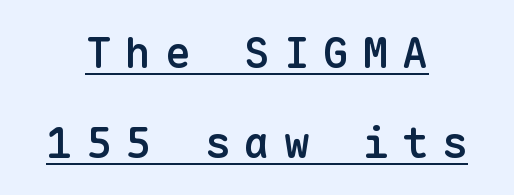
Q: Is the text bold? A: Semi-bold.
Q: Is the text italic (slanted)? A: No, it is upright.
Q: Is the typeface a serif or a sans-serif typeface? A: Sans-serif.
Q: Is the text underlined? A: Yes.
Q: How is the paragraph aligned? A: Centered.
Q: Is the spacing between letters normal or unusually wide? A: Unusually wide.
Q: Is the spacing between lines tight, normal or loose? A: Loose.
Q: Width (condensed, normal, or wide)? A: Normal.
Q: Stroke contrast? A: Low.
Q: x-height? A: Medium.
Q: Monospaced? A: Yes.
